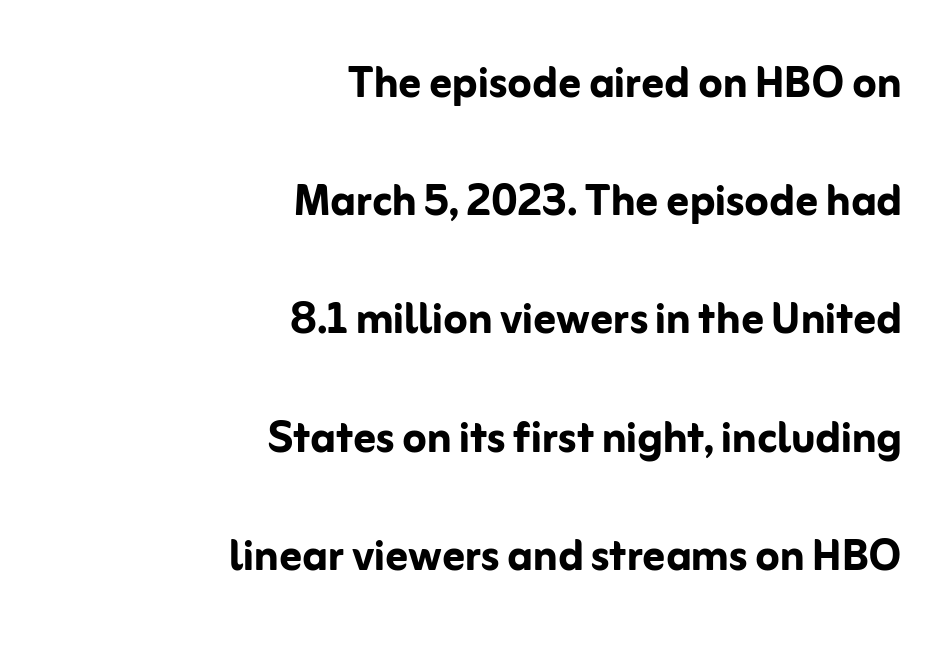
Horizontal alignment here is rightward, an uncommon choice for prose. Plain, unruled lines of type. Whoever set this chose breathing room over compactness in the vertical rhythm. These words are printed bold, with thick strokes throughout. The face used here is proportionally spaced, like ordinary book or web type. The passage shown has conventional tracking throughout.
